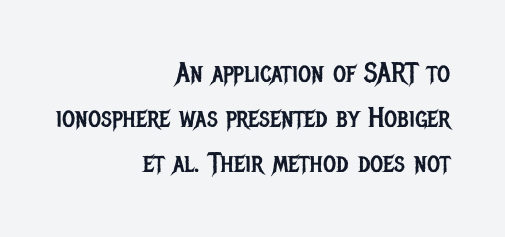
{"serif": "no", "italic": "no", "bold": "no", "weight": "regular", "width": "condensed", "stroke_contrast": "low", "x_height": "large", "monospaced": "no", "underline": "no", "align": "right", "line_spacing": "normal", "line_spacing_ratio": 1.61, "letter_spacing": "normal", "letter_spacing_em": 0.0, "glyph_px": 28}
